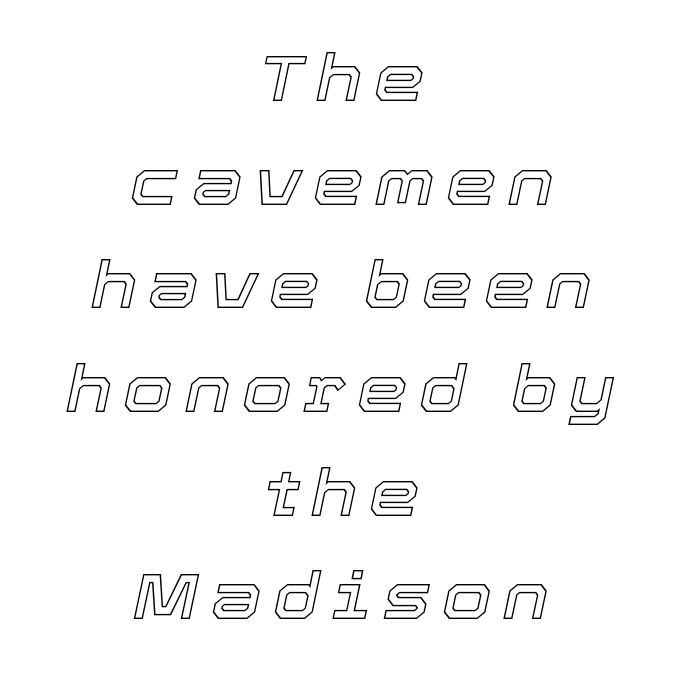
Q: Is the text italic (slanted)? A: Yes, it leans right by about 12 degrees.
Q: Is the text underlined? A: No.
Q: How is the paragraph aligned? A: Centered.
Q: Is the spacing between lines tight, normal or loose? A: Normal.
Q: Width (condensed, normal, or wide)? A: Normal.
Q: x-height? A: Medium.
Q: Monospaced? A: No.
